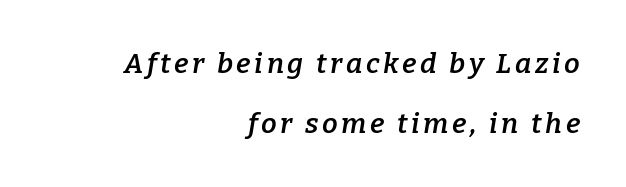
{"serif": "yes", "italic": "yes", "lean": "right", "slant_degrees": 9, "bold": "semi", "weight": "semibold", "width": "normal", "stroke_contrast": "low", "x_height": "medium", "monospaced": "no", "underline": "no", "align": "right", "line_spacing": "loose", "line_spacing_ratio": 2.13, "glyph_px": 28}
